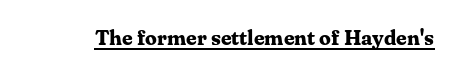
{"italic": "no", "bold": "yes", "underline": "yes", "letter_spacing": "normal", "letter_spacing_em": 0.0, "glyph_px": 21}
